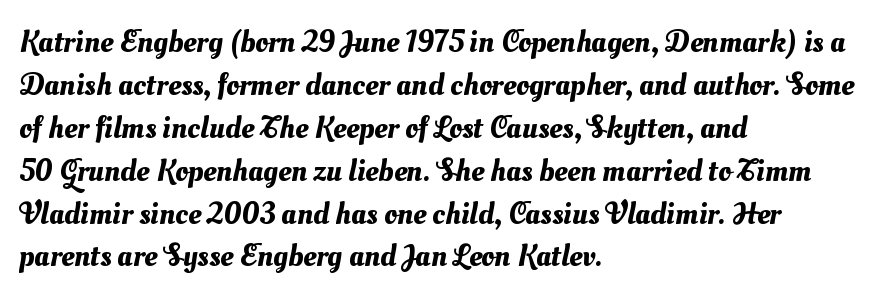
Q: Is the text underlined? A: No.
Q: How is the paragraph aligned? A: Left-aligned.
Q: Is the spacing between letters normal or unusually wide? A: Normal.
Q: Is the spacing between lines tight, normal or loose? A: Normal.
Q: Width (condensed, normal, or wide)? A: Normal.
Q: Stroke contrast? A: Medium.
Q: x-height? A: Small.
Q: Monospaced? A: No.
